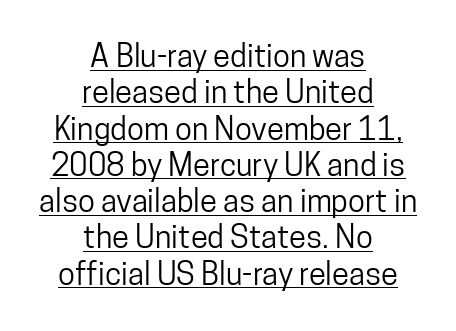
This rendering features underlined lettering. A typesetter would call this proportional, since set widths differ per character. Unlike a traditional serif, this face leaves its strokes unadorned. The font's upright variant was chosen for this text. The letters sit at their default tracking, neither squeezed nor spread. Horizontal alignment here is central, giving a formal, balanced look.
